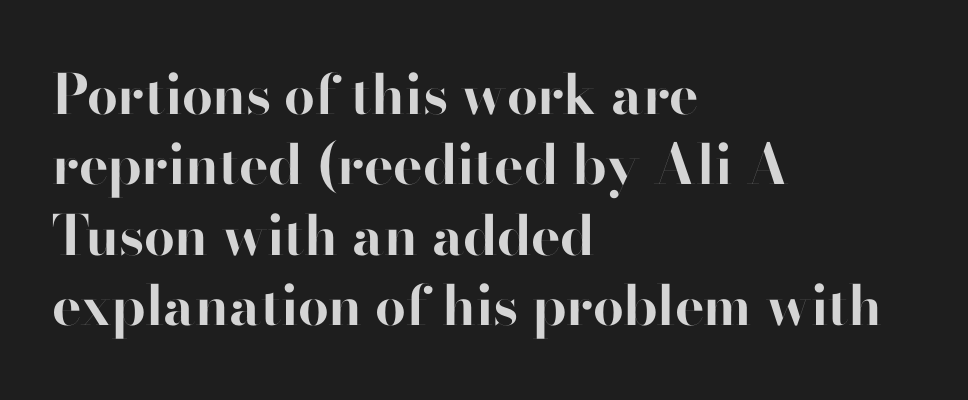
Q: Is the text bold? A: Yes.
Q: Is the text italic (slanted)? A: No, it is upright.
Q: Is the typeface a serif or a sans-serif typeface? A: Sans-serif.
Q: Is the text underlined? A: No.
Q: How is the paragraph aligned? A: Left-aligned.
Q: Is the spacing between letters normal or unusually wide? A: Normal.
Q: Is the spacing between lines tight, normal or loose? A: Normal.
Q: Width (condensed, normal, or wide)? A: Normal.
Q: Stroke contrast? A: High.
Q: x-height? A: Small.
Q: Monospaced? A: No.
